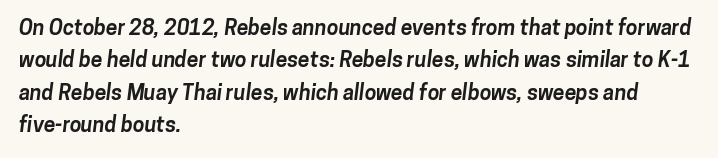
Q: Is the text bold? A: Yes.
Q: Is the text underlined? A: No.
Q: How is the paragraph aligned? A: Left-aligned.
Q: Is the spacing between letters normal or unusually wide? A: Normal.
Q: Is the spacing between lines tight, normal or loose? A: Normal.
